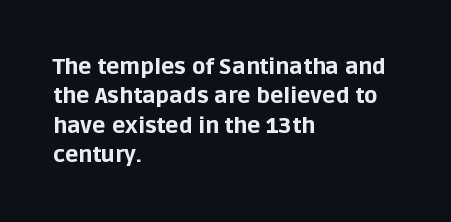
{"italic": "no", "bold": "yes", "underline": "no", "align": "left", "line_spacing": "normal", "line_spacing_ratio": 1.33, "letter_spacing": "normal", "letter_spacing_em": 0.0, "glyph_px": 22}
